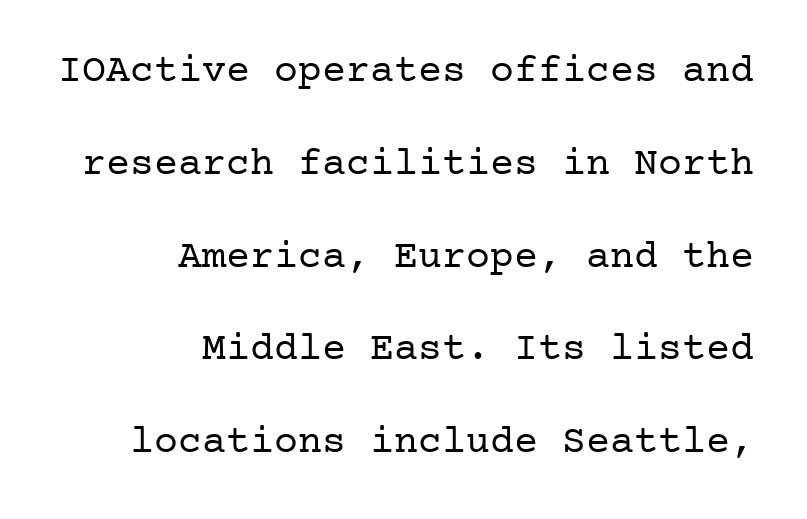
Letterform terminals end in serifs throughout the passage. Does the leading feel generous? Absolutely, it's lavish. The gaps between neighbouring characters are ordinary and unremarkable. This rendering uses right alignment, leaving the left contour irregular.
